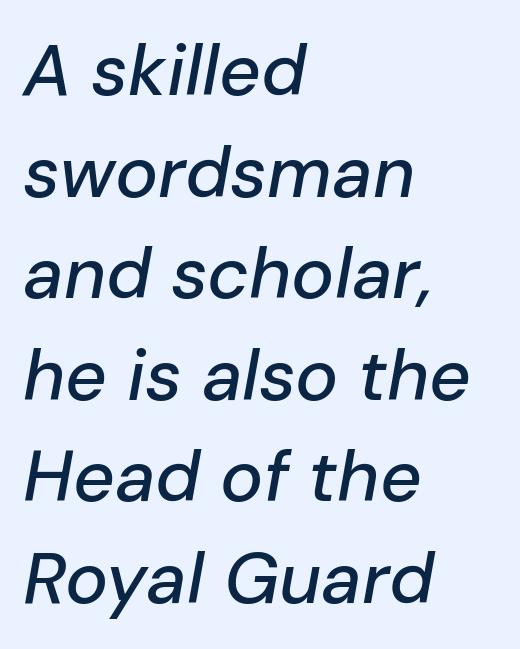
Q: Is the text italic (slanted)? A: Yes, it leans right by about 10 degrees.
Q: Is the text underlined? A: No.
Q: How is the paragraph aligned? A: Left-aligned.
Q: Is the spacing between letters normal or unusually wide? A: Normal.
Q: Is the spacing between lines tight, normal or loose? A: Normal.
Q: Width (condensed, normal, or wide)? A: Normal.
Q: Stroke contrast? A: Low.
Q: x-height? A: Medium.
Q: Monospaced? A: No.
